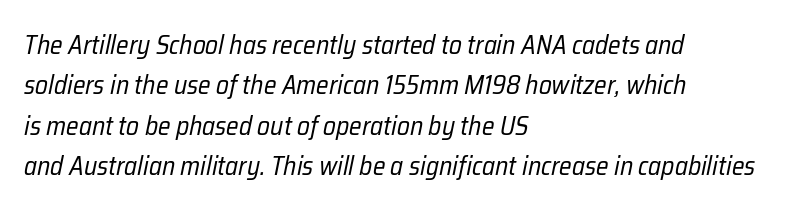
{"italic": "yes", "lean": "right", "slant_degrees": 12, "bold": "no", "underline": "no", "align": "left", "line_spacing": "normal", "line_spacing_ratio": 1.55, "letter_spacing": "normal", "letter_spacing_em": 0.0, "glyph_px": 26}
